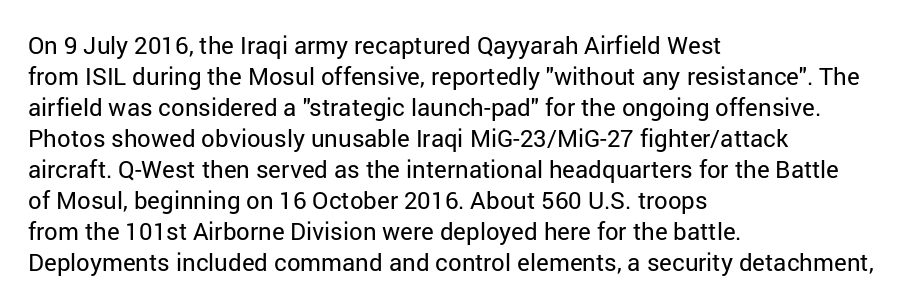
{"italic": "no", "bold": "no", "underline": "no", "align": "left", "line_spacing": "normal", "line_spacing_ratio": 1.29, "letter_spacing": "normal", "letter_spacing_em": 0.0, "glyph_px": 24}
